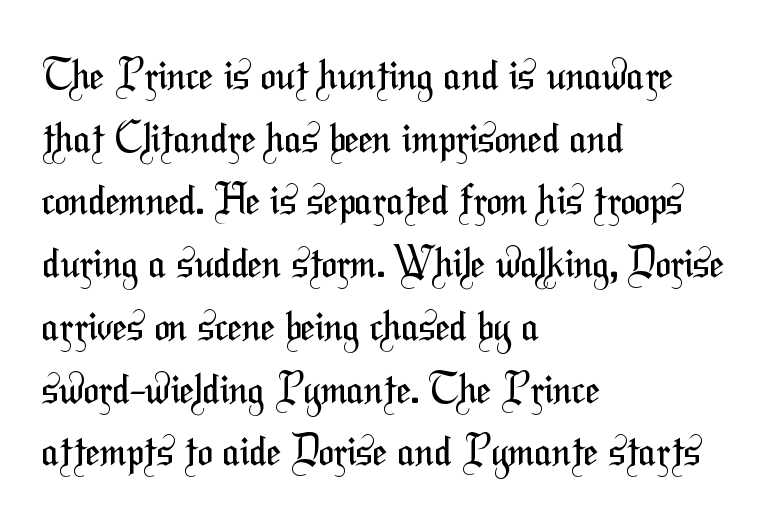
Each stroke keeps to a modest, everyday thickness or less. Beneath every word, the page is bare. Unlike a traditional serif, this face leaves its strokes unadorned. Students, note that the glyphs here touch the page at normal intervals. The space between consecutive lines is moderate.
